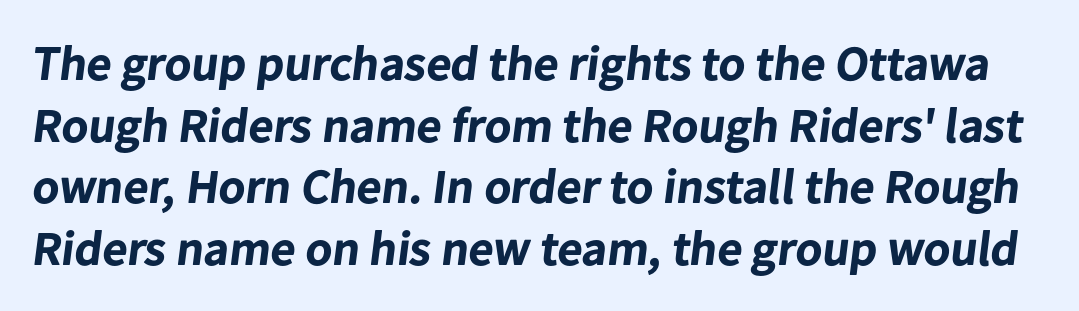
How heavy is the stroke? Heavy — this is a bold. Has an underline been added? It has not. The passage shown stacks its lines at a standard gap. This sample uses plain, unmodified letter spacing. Unlike a traditional serif, this face leaves its strokes unadorned. The passage shown is typed in a proportional face where columns would drift.
